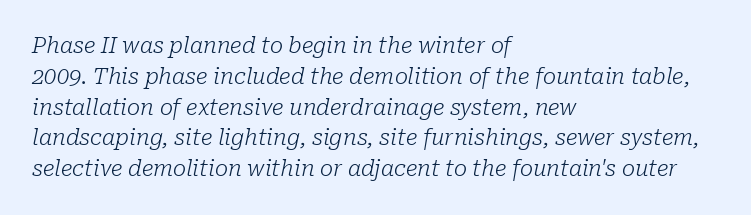
How would I describe the line gaps? Plain and ordinary. Italic? Definitely — the glyphs are oblique. Any mark beneath the type? The region is blank. The strokes are not fattened; the text isn't bold. These lines are set flush left with a ragged right edge. Spacing between characters is what you'd get straight out of the box.
